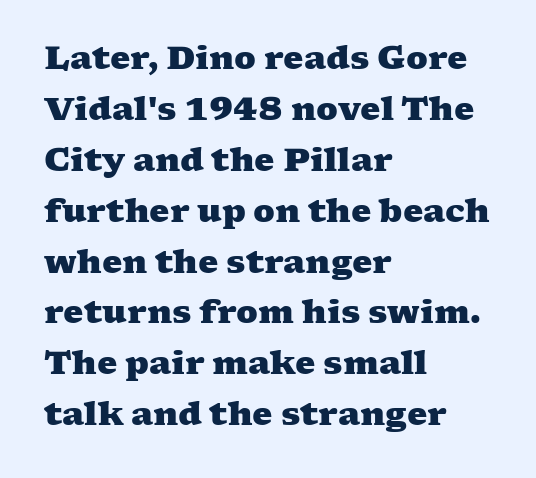
Q: Is the text bold? A: Yes.
Q: Is the typeface a serif or a sans-serif typeface? A: Serif.
Q: Is the text underlined? A: No.
Q: How is the paragraph aligned? A: Left-aligned.
Q: Is the spacing between letters normal or unusually wide? A: Normal.
Q: Is the spacing between lines tight, normal or loose? A: Normal.
Q: Width (condensed, normal, or wide)? A: Wide.
Q: Stroke contrast? A: Medium.
Q: x-height? A: Medium.
Q: Monospaced? A: No.
